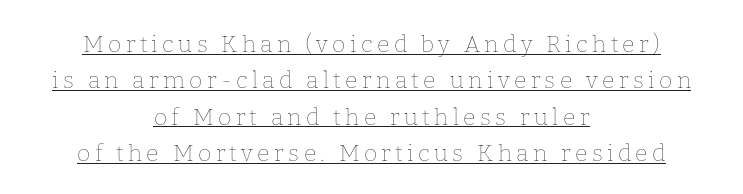
The image shows 23 px text type, upright; set centered, normal line spacing (1.58x), underlined.
